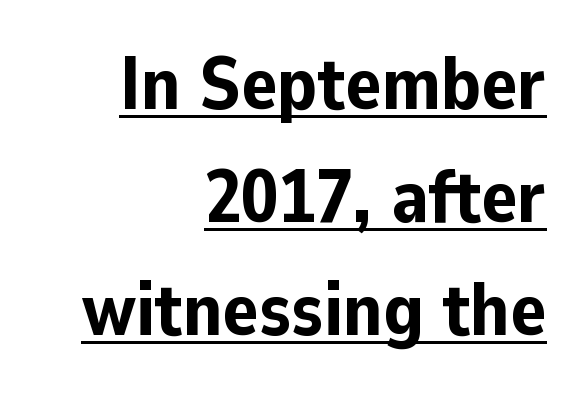
The image shows 75 px bold sans-serif type, upright; set right-aligned, normal line spacing (1.51x), normal letter spacing, underlined; low stroke contrast and a medium x-height.
